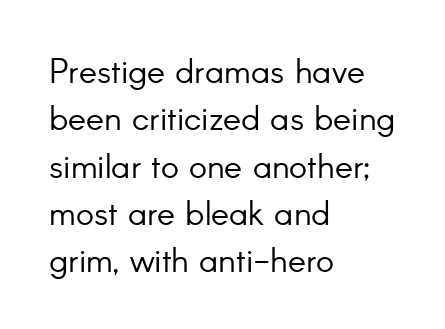
Q: Is the text bold? A: No.
Q: Is the text italic (slanted)? A: No, it is upright.
Q: Is the typeface a serif or a sans-serif typeface? A: Sans-serif.
Q: Is the text underlined? A: No.
Q: How is the paragraph aligned? A: Left-aligned.
Q: Is the spacing between letters normal or unusually wide? A: Normal.
Q: Is the spacing between lines tight, normal or loose? A: Normal.
Q: Width (condensed, normal, or wide)? A: Normal.
Q: Stroke contrast? A: Low.
Q: x-height? A: Small.
Q: Monospaced? A: No.
